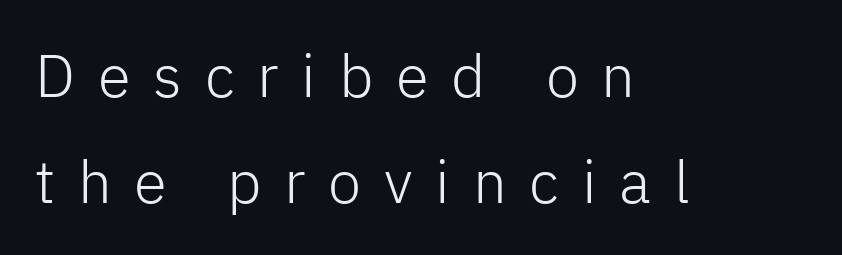
{"serif": "no", "italic": "no", "bold": "no", "weight": "light", "width": "normal", "stroke_contrast": "low", "x_height": "medium", "monospaced": "no", "underline": "no", "align": "left", "line_spacing_ratio": 1.76, "letter_spacing": "wide", "letter_spacing_em": 0.38, "glyph_px": 60}
